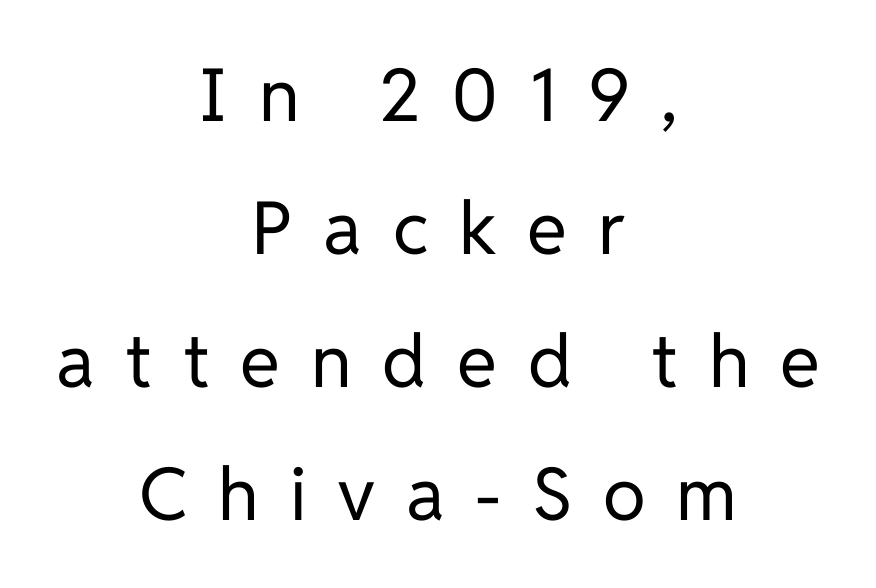
The image shows 73 px regular-weight sans-serif type, upright; set centered, line spacing 1.82x, unusually wide letter spacing (+0.42 em), not underlined; low stroke contrast and a medium x-height.
